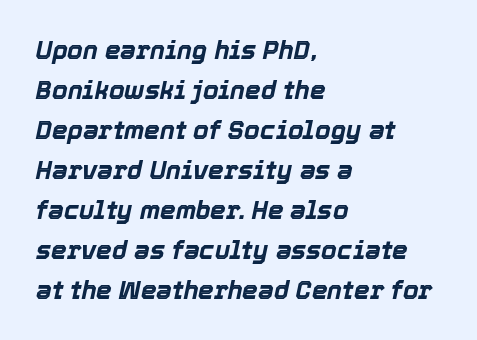
{"italic": "yes", "lean": "right", "slant_degrees": 12, "bold": "yes", "underline": "no", "align": "left", "line_spacing": "normal", "line_spacing_ratio": 1.6, "letter_spacing": "normal", "letter_spacing_em": 0.0, "glyph_px": 25}
